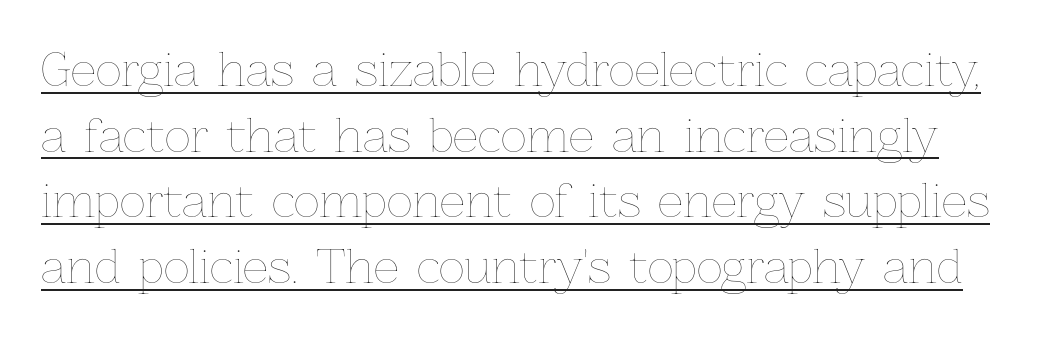
Q: Is the text bold? A: No.
Q: Is the text italic (slanted)? A: No, it is upright.
Q: Is the text underlined? A: Yes.
Q: Is the spacing between letters normal or unusually wide? A: Normal.
Q: Is the spacing between lines tight, normal or loose? A: Normal.
Q: Width (condensed, normal, or wide)? A: Normal.
Q: Stroke contrast? A: Low.
Q: x-height? A: Medium.
Q: Monospaced? A: No.
